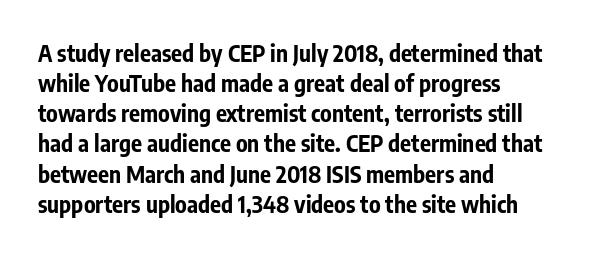
{"italic": "no", "bold": "yes", "underline": "no", "align": "left", "line_spacing": "normal", "line_spacing_ratio": 1.31, "letter_spacing": "normal", "letter_spacing_em": 0.0, "glyph_px": 23}
